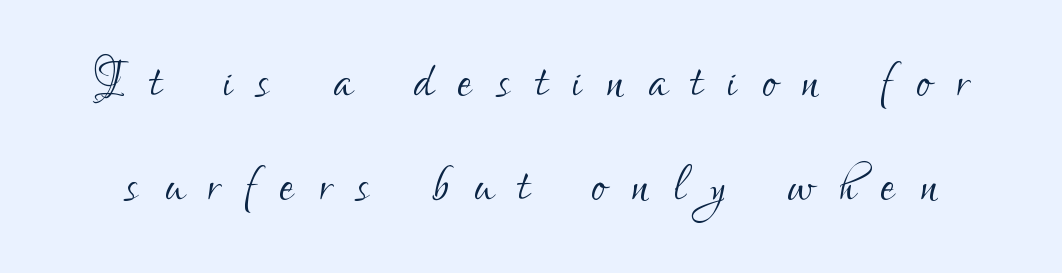
The image shows 66 px light, condensed sans-serif type; set normal line spacing (1.57x), unusually wide letter spacing (+0.38 em), not underlined; low stroke contrast and a small x-height.
